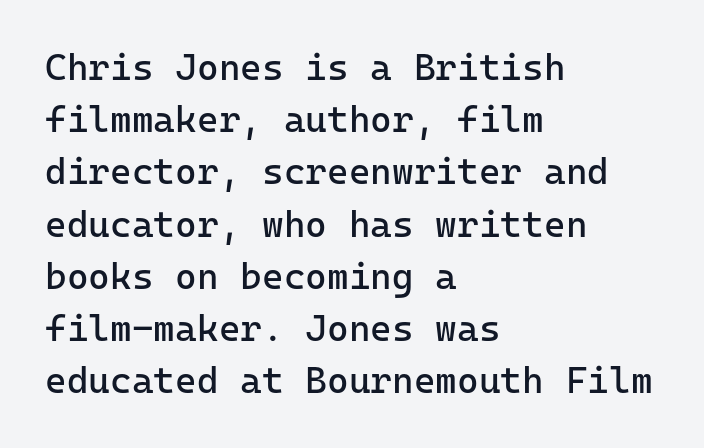
The image shows 37 px regular-weight sans-serif type, upright, monospaced; set left-aligned, normal line spacing (1.41x), normal letter spacing, not underlined; low stroke contrast and a medium x-height.
